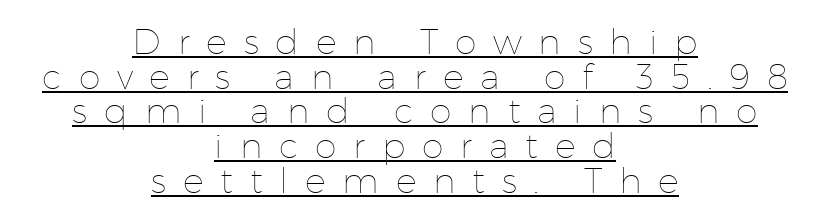
Q: Is the text bold? A: No.
Q: Is the text italic (slanted)? A: No, it is upright.
Q: Is the text underlined? A: Yes.
Q: How is the paragraph aligned? A: Centered.
Q: Is the spacing between letters normal or unusually wide? A: Unusually wide.
Q: Is the spacing between lines tight, normal or loose? A: Tight.
Q: Width (condensed, normal, or wide)? A: Normal.
Q: Stroke contrast? A: Low.
Q: x-height? A: Medium.
Q: Monospaced? A: No.
